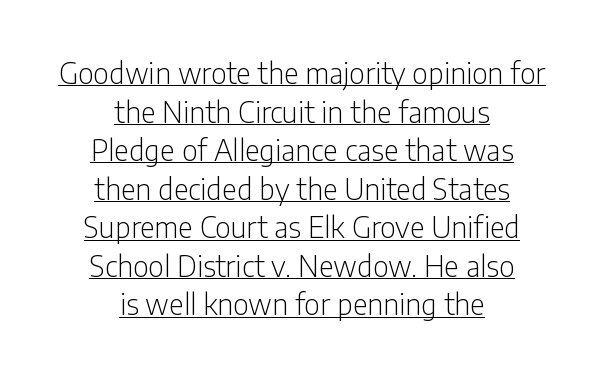
Q: Is the text bold? A: No.
Q: Is the text italic (slanted)? A: No, it is upright.
Q: Is the typeface a serif or a sans-serif typeface? A: Sans-serif.
Q: Is the text underlined? A: Yes.
Q: How is the paragraph aligned? A: Centered.
Q: Is the spacing between letters normal or unusually wide? A: Normal.
Q: Is the spacing between lines tight, normal or loose? A: Normal.
Q: Width (condensed, normal, or wide)? A: Condensed.
Q: Stroke contrast? A: Low.
Q: x-height? A: Medium.
Q: Monospaced? A: No.
